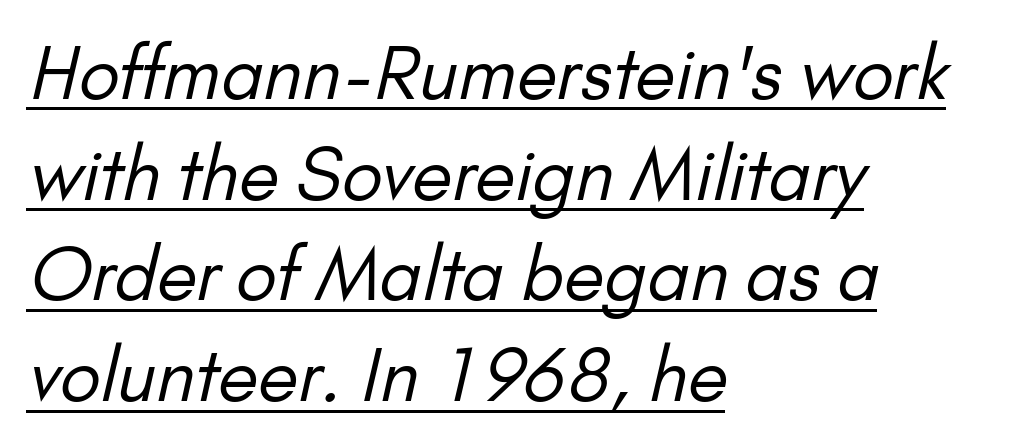
{"serif": "no", "bold": "no", "weight": "regular", "width": "normal", "stroke_contrast": "low", "x_height": "small", "monospaced": "no", "underline": "yes", "align": "left", "line_spacing": "normal", "line_spacing_ratio": 1.38, "letter_spacing": "normal", "letter_spacing_em": 0.0, "glyph_px": 73}
